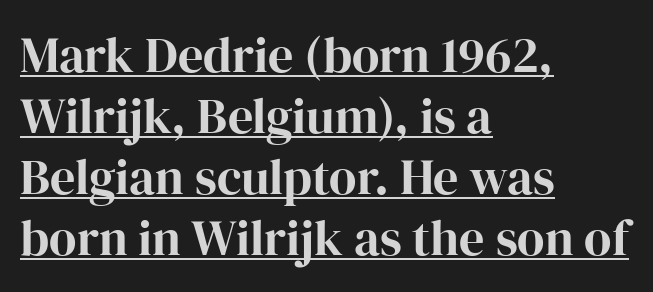
The image shows 50 px bold serif type, upright; set left-aligned, line spacing 1.22x, normal letter spacing, underlined; high stroke contrast and a medium x-height.
